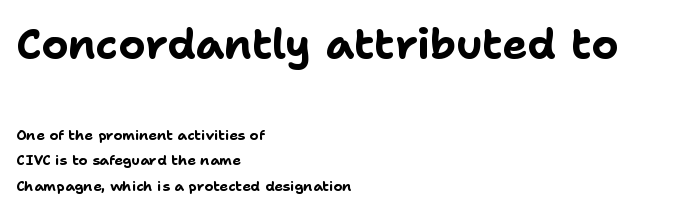
Q: Is the text bold? A: Yes.
Q: Is the text italic (slanted)? A: No, it is upright.
Q: Is the typeface a serif or a sans-serif typeface? A: Sans-serif.
Q: Is the text underlined? A: No.
Q: How is the paragraph aligned? A: Left-aligned.
Q: Is the spacing between letters normal or unusually wide? A: Normal.
Q: Which block of text is set in a larger size, the first (top) or the second (bottom)? A: The first (top) one.
Q: Width (condensed, normal, or wide)? A: Normal.
Q: Stroke contrast? A: Low.
Q: x-height? A: Medium.
Q: Monospaced? A: No.
